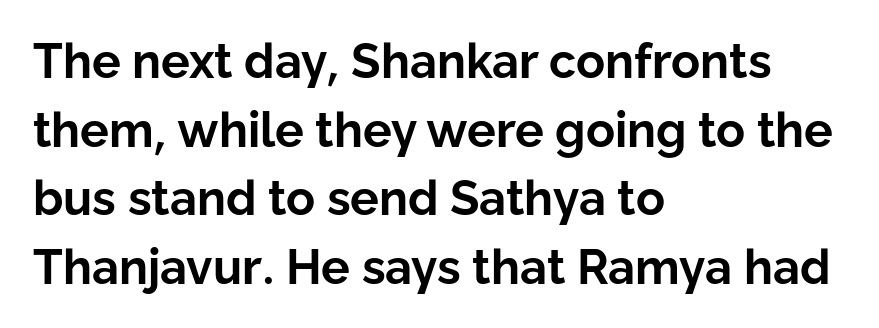
Q: Is the text bold? A: Yes.
Q: Is the text italic (slanted)? A: No, it is upright.
Q: Is the typeface a serif or a sans-serif typeface? A: Sans-serif.
Q: Is the text underlined? A: No.
Q: How is the paragraph aligned? A: Left-aligned.
Q: Is the spacing between letters normal or unusually wide? A: Normal.
Q: Is the spacing between lines tight, normal or loose? A: Normal.
Q: Width (condensed, normal, or wide)? A: Normal.
Q: Stroke contrast? A: Low.
Q: x-height? A: Medium.
Q: Monospaced? A: No.
